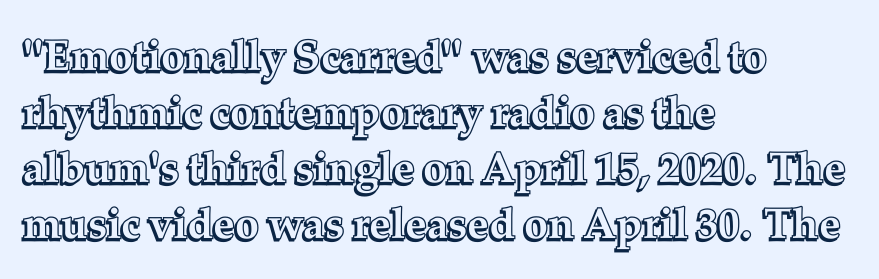
Q: Is the text italic (slanted)? A: No, it is upright.
Q: Is the text underlined? A: No.
Q: How is the paragraph aligned? A: Left-aligned.
Q: Is the spacing between letters normal or unusually wide? A: Normal.
Q: Is the spacing between lines tight, normal or loose? A: Normal.
Q: Width (condensed, normal, or wide)? A: Normal.
Q: x-height? A: Medium.
Q: Monospaced? A: No.
